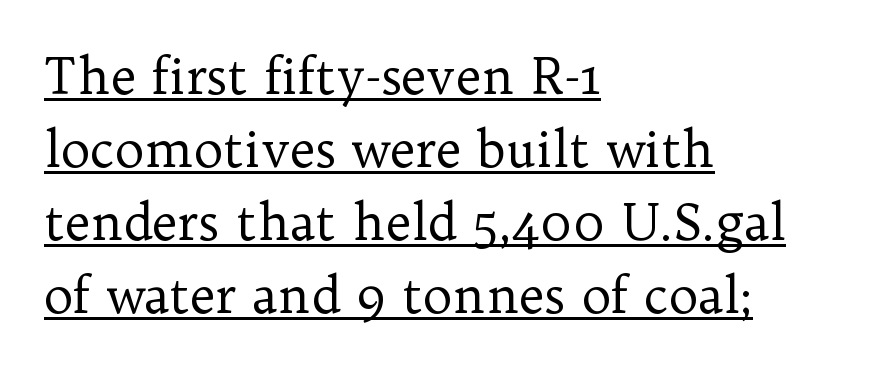
{"serif": "yes", "italic": "no", "bold": "no", "weight": "regular", "width": "normal", "stroke_contrast": "low", "x_height": "medium", "monospaced": "no", "underline": "yes", "align": "left", "line_spacing": "normal", "line_spacing_ratio": 1.46, "letter_spacing": "normal", "letter_spacing_em": 0.0, "glyph_px": 50}
